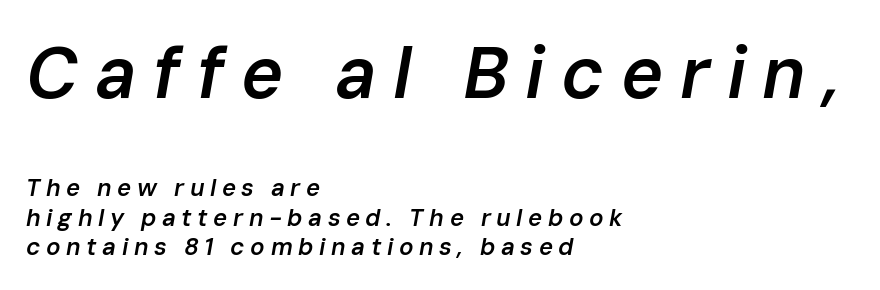
Compared with a centered layout, this one pins lines to the left instead. These lines are rendered in a variable-pitch font. Emphasis-style slanted type is in use. Loose tracking; the words dissolve into strings of separated letters. A bit beefed up — I'd call it semibold rather than bold. Decoration check: the copy has no underline.
